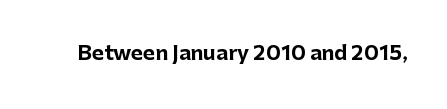
Q: Is the text bold? A: Yes.
Q: Is the text italic (slanted)? A: No, it is upright.
Q: Is the text underlined? A: No.
Q: Is the spacing between letters normal or unusually wide? A: Normal.
